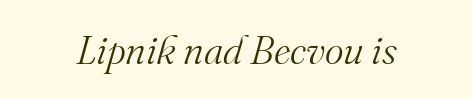
Font category for this specimen: serif. The letterforms sit shoulder to shoulder at normal distance. Is this a fixed-width face? No — the glyphs have proportional, varying widths. There's an unmistakable incline to the writing here. Clear beneath every line of the passage. Letters have the restrained weight of plain body copy at most.
